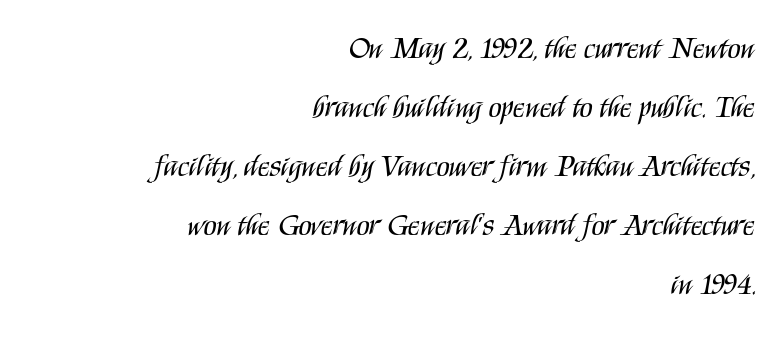
Q: Is the text bold? A: No.
Q: Is the text italic (slanted)? A: Yes.
Q: Is the typeface a serif or a sans-serif typeface? A: Sans-serif.
Q: Is the text underlined? A: No.
Q: How is the paragraph aligned? A: Right-aligned.
Q: Is the spacing between letters normal or unusually wide? A: Normal.
Q: Is the spacing between lines tight, normal or loose? A: Loose.
Q: Width (condensed, normal, or wide)? A: Condensed.
Q: Stroke contrast? A: Medium.
Q: x-height? A: Large.
Q: Monospaced? A: No.
